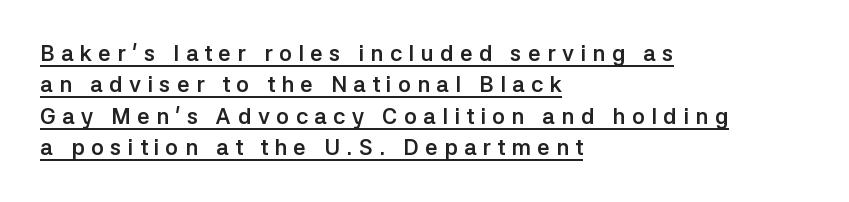
{"italic": "no", "bold": "yes", "underline": "yes", "align": "left", "line_spacing": "normal", "line_spacing_ratio": 1.43, "letter_spacing": "wide", "letter_spacing_em": 0.29, "glyph_px": 22}
